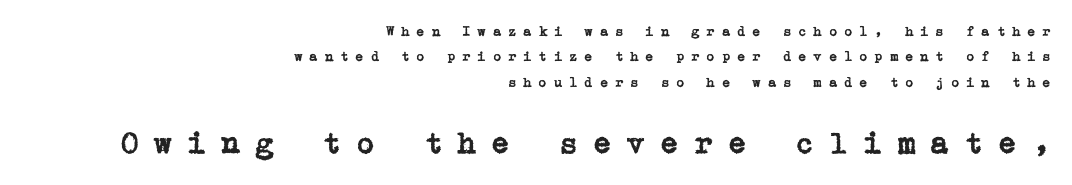
Horizontal alignment here is rightward, an uncommon choice for prose. Clear beneath every line of the passage. The letters in the lower block stand taller than those in the block above. Observe the wide spacing: letters keep a clear distance from each other.
